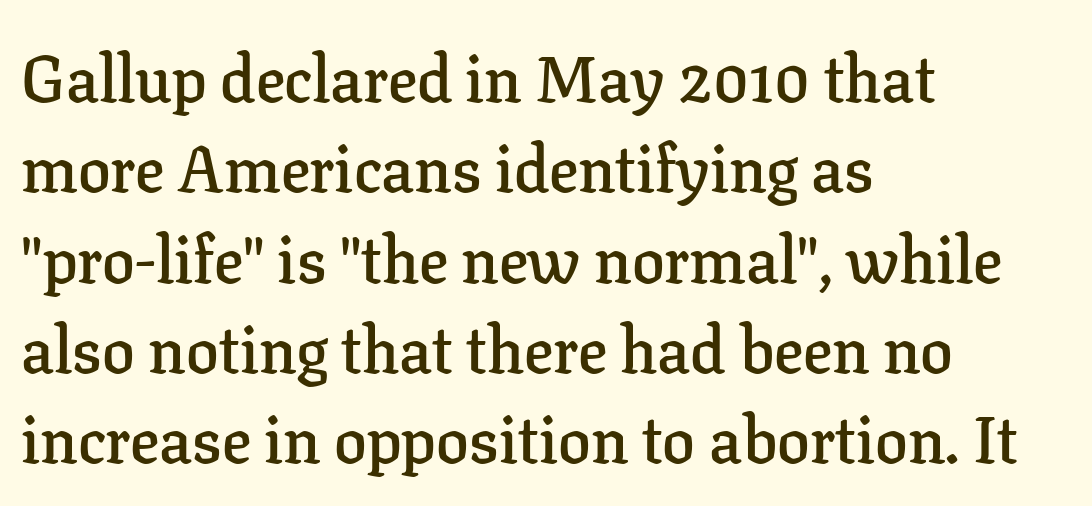
{"serif": "yes", "italic": "no", "bold": "semi", "weight": "semibold", "width": "normal", "stroke_contrast": "low", "x_height": "medium", "monospaced": "no", "underline": "no", "align": "left", "line_spacing": "normal", "line_spacing_ratio": 1.39, "letter_spacing": "normal", "letter_spacing_em": 0.0, "glyph_px": 65}
